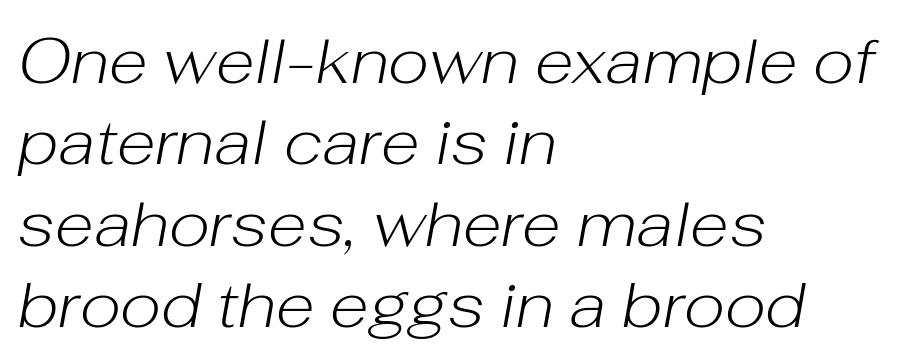
The image shows 64 px light type, italic (leaning right); set left-aligned, normal line spacing (1.27x), normal letter spacing, not underlined; low stroke contrast and a medium x-height.
